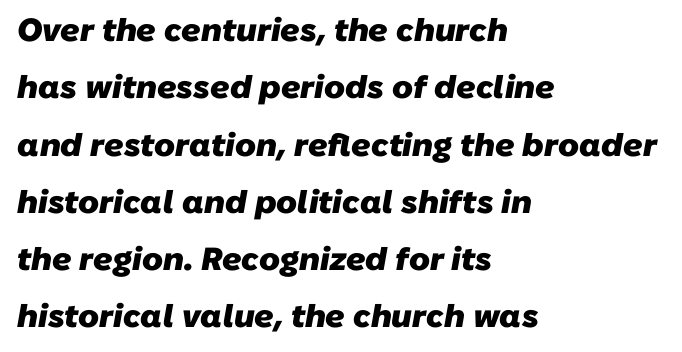
Letters rest on an invisible, unmarked baseline. The rendering anchors every line to the left-hand side. Here the glyphs are tracked normally, forming tight word shapes. Serifs: no, the terminals of the letterforms are clean. Each glyph is drawn with heavy, bold strokes. Character widths vary here, with narrow letters taking less room than wide ones.
